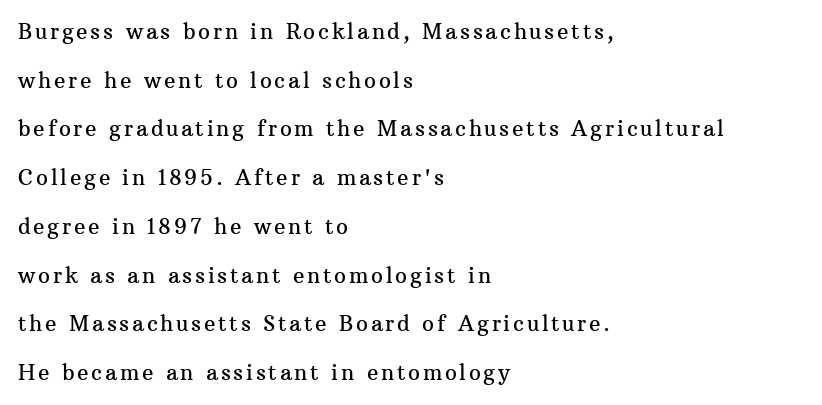
Plain, unruled lines of type. Does the copy run flush right? No — it runs flush left. Unlike italic type, these characters show no tilt at all. Reading down the column, the eye jumps a long way to each next line.
